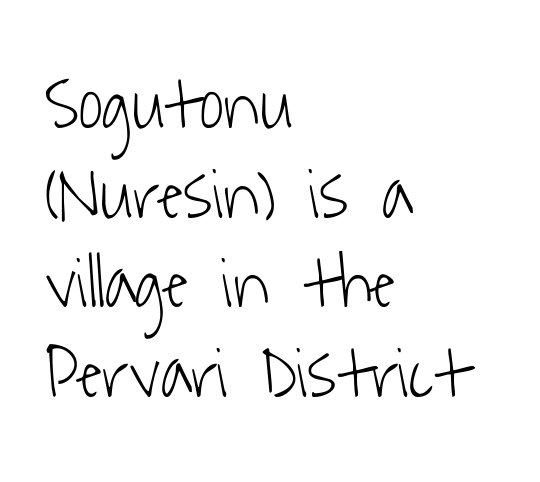
{"serif": "no", "bold": "no", "weight": "light", "width": "condensed", "stroke_contrast": "low", "x_height": "medium", "monospaced": "no", "underline": "no", "align": "left", "line_spacing_ratio": 1.21, "letter_spacing": "normal", "letter_spacing_em": 0.0, "glyph_px": 74}
